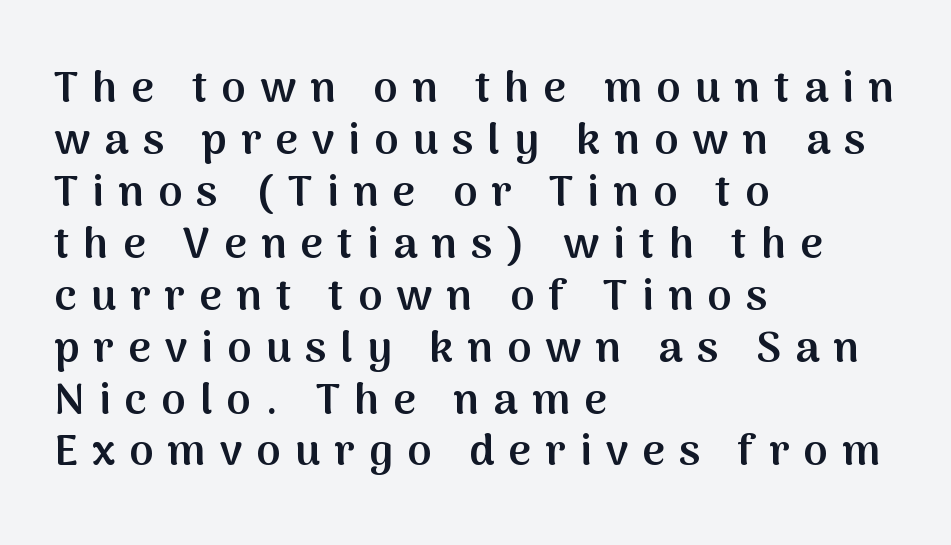
Q: Is the text bold? A: Semi-bold.
Q: Is the text italic (slanted)? A: No, it is upright.
Q: Is the typeface a serif or a sans-serif typeface? A: Sans-serif.
Q: Is the text underlined? A: No.
Q: How is the paragraph aligned? A: Left-aligned.
Q: Is the spacing between letters normal or unusually wide? A: Unusually wide.
Q: Width (condensed, normal, or wide)? A: Normal.
Q: Stroke contrast? A: Medium.
Q: x-height? A: Medium.
Q: Monospaced? A: No.
